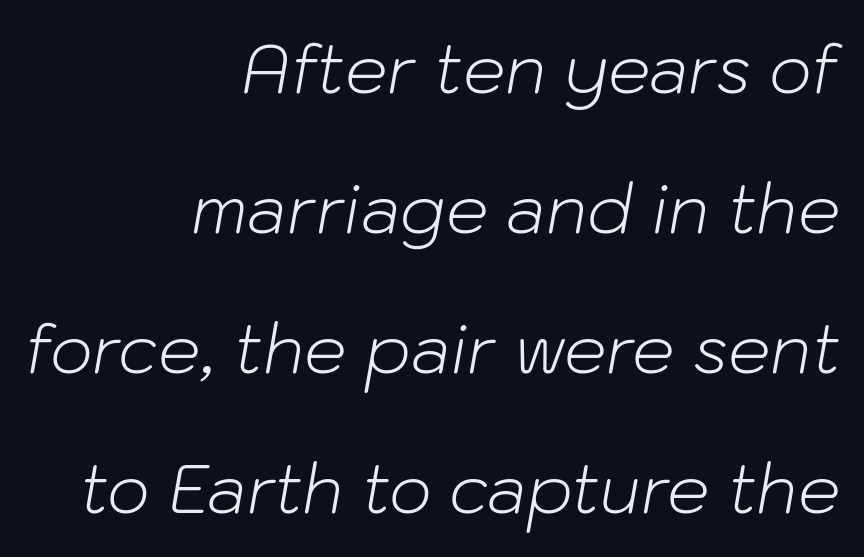
The image shows 67 px light type, italic (leaning right); set right-aligned, loose line spacing (2.09x), normal letter spacing, not underlined; low stroke contrast and a medium x-height.
